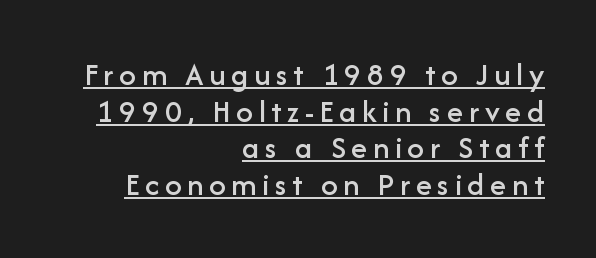
Q: Is the text italic (slanted)? A: No, it is upright.
Q: Is the typeface a serif or a sans-serif typeface? A: Sans-serif.
Q: Is the text underlined? A: Yes.
Q: How is the paragraph aligned? A: Right-aligned.
Q: Is the spacing between lines tight, normal or loose? A: Tight.
Q: Width (condensed, normal, or wide)? A: Normal.
Q: Stroke contrast? A: Low.
Q: x-height? A: Medium.
Q: Monospaced? A: No.
